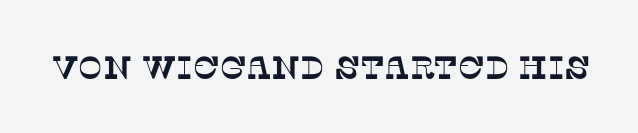
Font category for this specimen: serif. The string is rendered with underlining switched off. Do the characters align in a grid? No, the font is proportional. Is the letter spacing exaggerated? No — it looks like the ordinary default.
